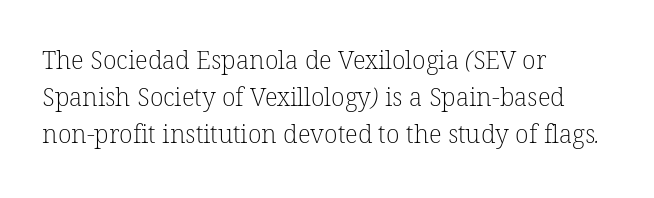
The image shows 25 px text type; set left-aligned, normal line spacing (1.48x), normal letter spacing, not underlined.
